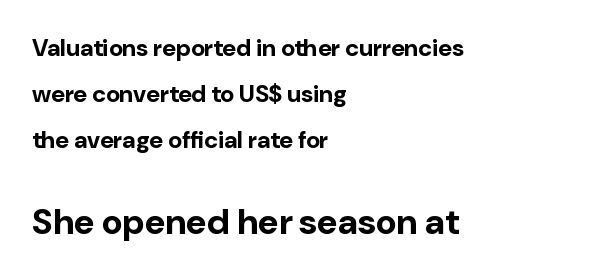
Q: Is the text bold? A: Yes.
Q: Is the text italic (slanted)? A: No, it is upright.
Q: Is the typeface a serif or a sans-serif typeface? A: Sans-serif.
Q: Is the text underlined? A: No.
Q: How is the paragraph aligned? A: Left-aligned.
Q: Is the spacing between letters normal or unusually wide? A: Normal.
Q: Is the spacing between lines tight, normal or loose? A: Loose.
Q: Which block of text is set in a larger size, the first (top) or the second (bottom)? A: The second (bottom) one.
Q: Width (condensed, normal, or wide)? A: Normal.
Q: Stroke contrast? A: Low.
Q: x-height? A: Medium.
Q: Monospaced? A: No.
